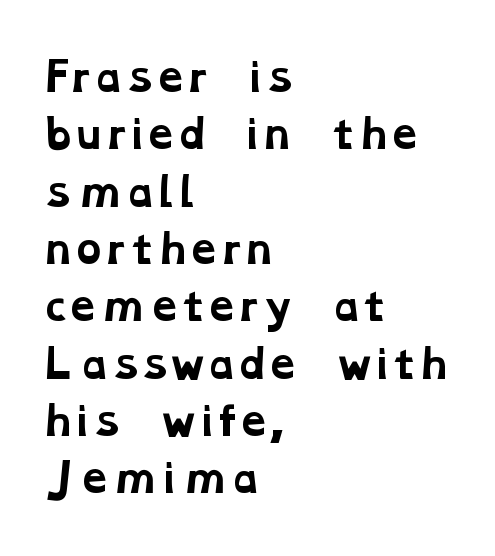
The image shows 39 px bold, wide serif type; set left-aligned, normal line spacing (1.47x), normal letter spacing, not underlined; low stroke contrast and a medium x-height.
